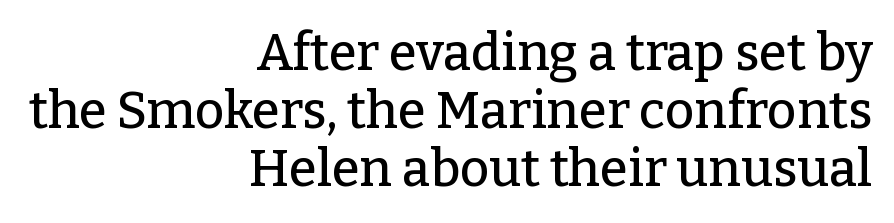
Q: Is the text italic (slanted)? A: No, it is upright.
Q: Is the typeface a serif or a sans-serif typeface? A: Serif.
Q: Is the text underlined? A: No.
Q: How is the paragraph aligned? A: Right-aligned.
Q: Is the spacing between letters normal or unusually wide? A: Normal.
Q: Is the spacing between lines tight, normal or loose? A: Tight.
Q: Width (condensed, normal, or wide)? A: Normal.
Q: Stroke contrast? A: Low.
Q: x-height? A: Medium.
Q: Monospaced? A: No.
